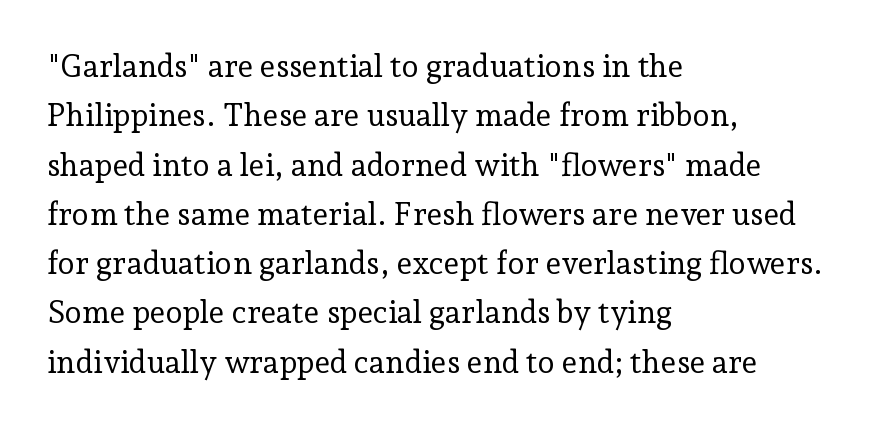
{"serif": "yes", "italic": "no", "bold": "no", "weight": "regular", "width": "normal", "stroke_contrast": "low", "x_height": "medium", "monospaced": "no", "underline": "no", "align": "left", "line_spacing": "normal", "line_spacing_ratio": 1.59, "letter_spacing": "normal", "letter_spacing_em": 0.0, "glyph_px": 31}
